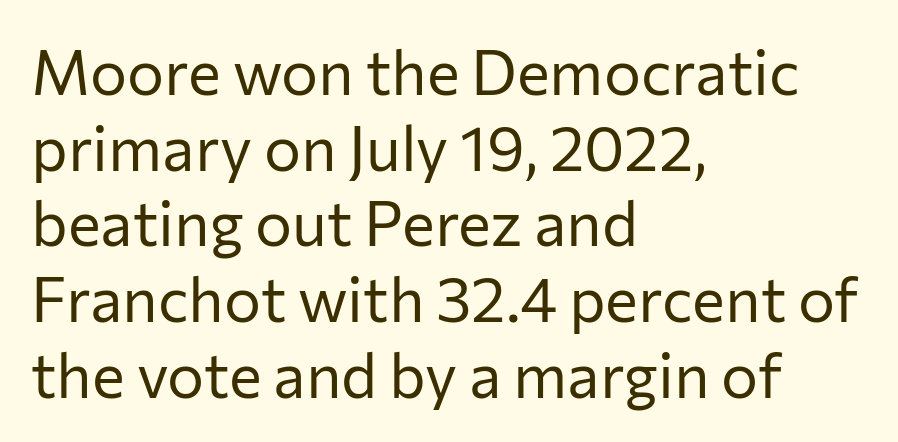
{"serif": "no", "italic": "no", "bold": "no", "weight": "regular", "width": "normal", "stroke_contrast": "low", "x_height": "medium", "monospaced": "no", "underline": "no", "align": "left", "line_spacing_ratio": 1.22, "letter_spacing": "normal", "letter_spacing_em": 0.0, "glyph_px": 62}
